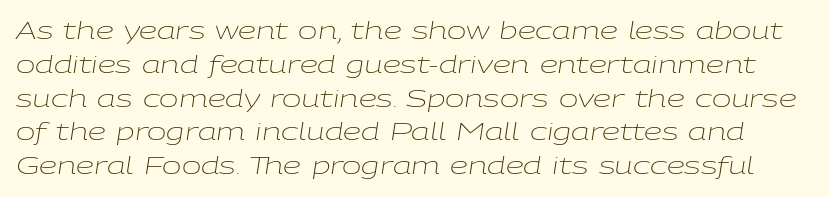
Compared with typical body copy, the letter spacing here is the same. Any mark beneath the type? The region is blank. Observe the lean: these are italic letterforms. Evenly set lines give the paragraph a standard silhouette. Weight class: somewhere from thin through regular.
